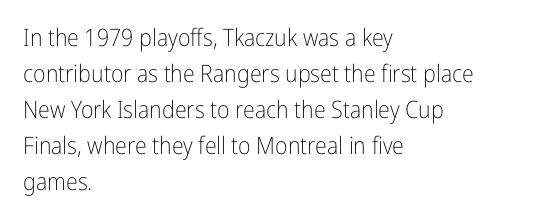
There is no visible air inserted between adjacent glyphs. The rendering anchors every line to the left-hand side. Counters stay open thanks to moderate or lighter strokes. Is there much room between lines? A standard amount, neither cramped nor airy. Type without underlining.
